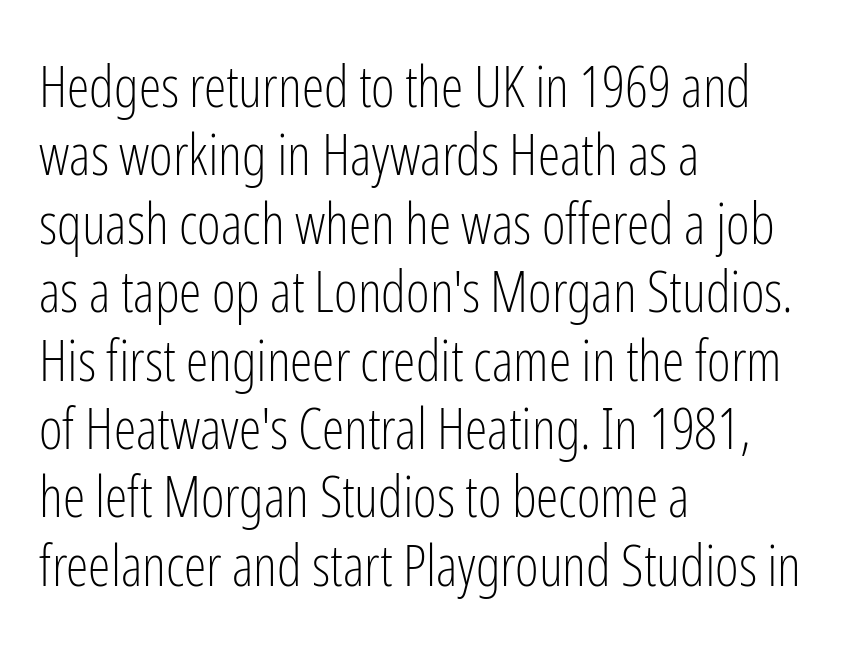
The image shows 57 px light, condensed sans-serif type, upright; set left-aligned, line spacing 1.2x, normal letter spacing, not underlined; low stroke contrast and a medium x-height.
